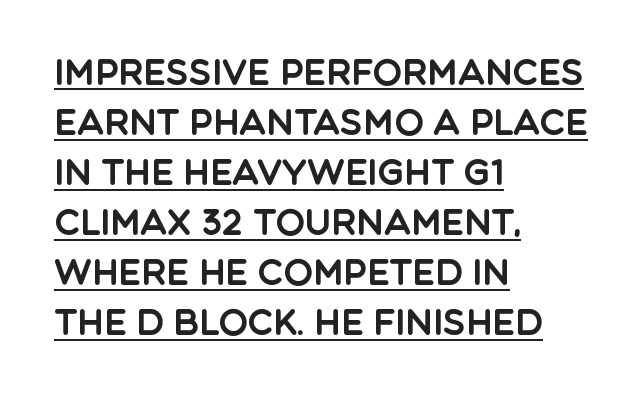
The font's upright variant was chosen for this text. The face used here is rendered with its standard letterfit. Do the characters align in a grid? No, the font is proportional. Look at the bottom of the vertical strokes: they stop flat, with no serifs.
